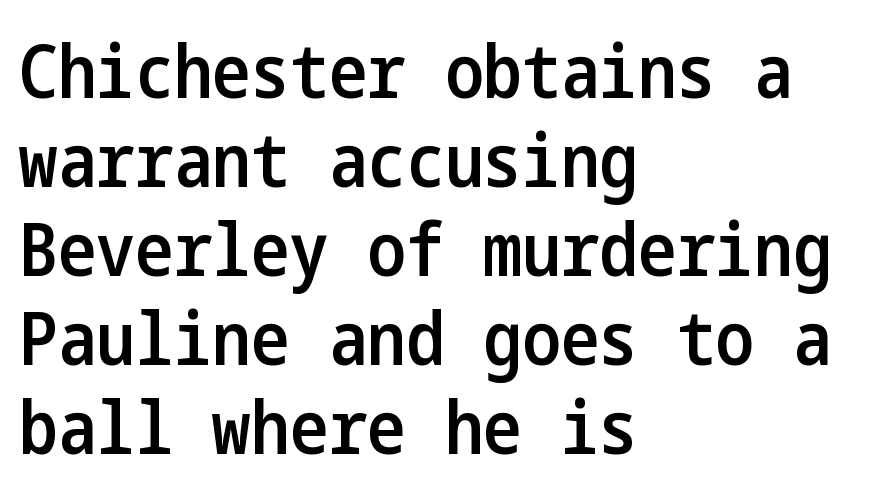
Unmarked baselines from the first word to the last. Set as a demibold, roughly 600 on the weight scale. Short and long lines alike share a common starting point at left. This is sans-serif lettering, the kind often seen on screens and signage. Students, note that the glyphs here touch the page at normal intervals.
